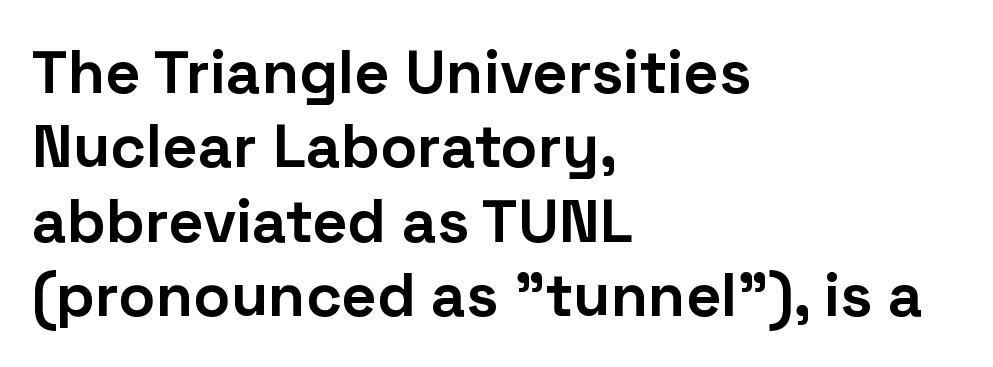
The image shows 61 px bold sans-serif type, upright; set left-aligned, line spacing 1.22x, normal letter spacing, not underlined; low stroke contrast and a medium x-height.
